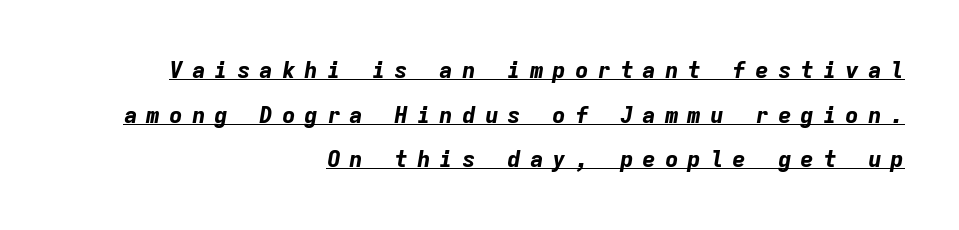
{"italic": "yes", "lean": "right", "slant_degrees": 9, "bold": "yes", "underline": "yes", "align": "right", "line_spacing": "loose", "line_spacing_ratio": 1.94, "letter_spacing": "wide", "letter_spacing_em": 0.38, "glyph_px": 23}
